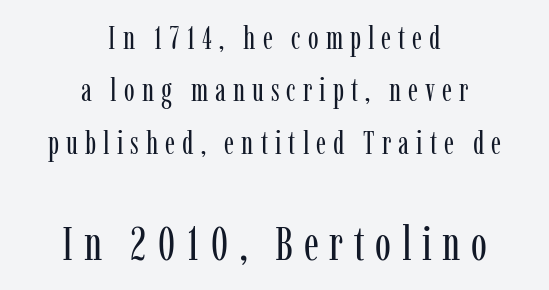
Posture: straight, roman, zero tilt. Serif or sans? Serif — the stroke terminals have little feet. This sample uses expanded letter spacing, leaving extra air between glyphs. Plain, unruled lines of type. Every row of glyphs is offset so its center matches the block's center.
